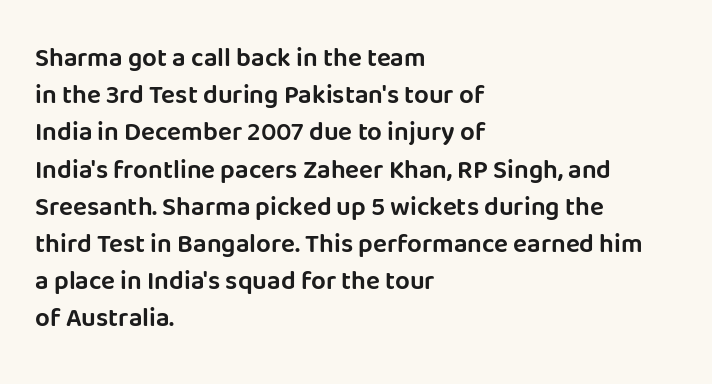
{"italic": "no", "underline": "no", "align": "left", "line_spacing": "normal", "line_spacing_ratio": 1.43, "letter_spacing": "normal", "letter_spacing_em": 0.0, "glyph_px": 26}
